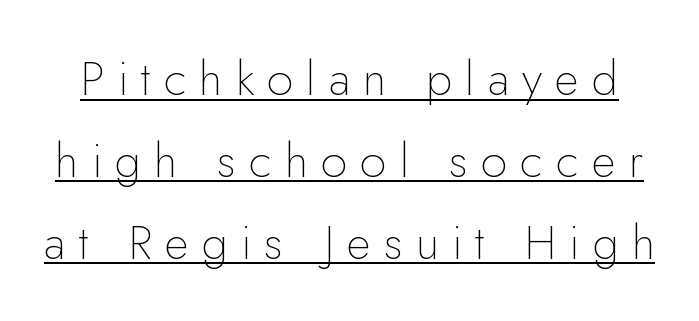
Q: Is the text bold? A: No.
Q: Is the text italic (slanted)? A: No, it is upright.
Q: Is the typeface a serif or a sans-serif typeface? A: Sans-serif.
Q: Is the text underlined? A: Yes.
Q: Is the spacing between letters normal or unusually wide? A: Unusually wide.
Q: Width (condensed, normal, or wide)? A: Normal.
Q: Stroke contrast? A: Low.
Q: x-height? A: Small.
Q: Monospaced? A: No.
